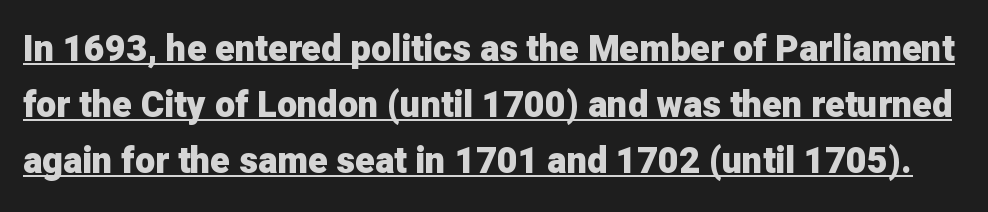
The image shows 36 px heavy sans-serif type, upright; set normal line spacing (1.55x), normal letter spacing, underlined; low stroke contrast and a medium x-height.
